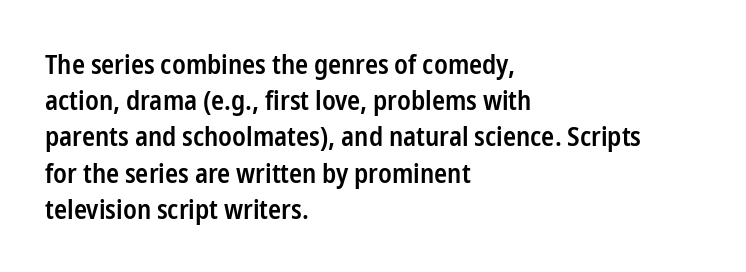
Q: Is the text bold? A: Semi-bold.
Q: Is the text italic (slanted)? A: No, it is upright.
Q: Is the text underlined? A: No.
Q: How is the paragraph aligned? A: Left-aligned.
Q: Is the spacing between letters normal or unusually wide? A: Normal.
Q: Is the spacing between lines tight, normal or loose? A: Normal.
